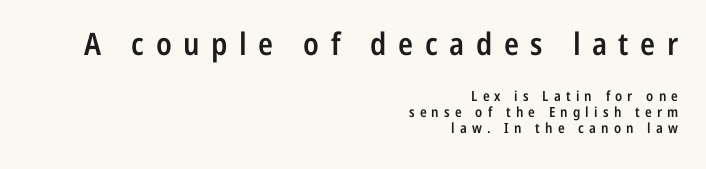
Quick note: interline space is minimal. Look at the bottom of the vertical strokes: they stop flat, with no serifs. Character widths vary here, with narrow letters taking less room than wide ones. A clean baseline with only descenders dipping below it. Strokes here are thickened, but only to semibold level. No italicization has been applied; the sample stays upright.
